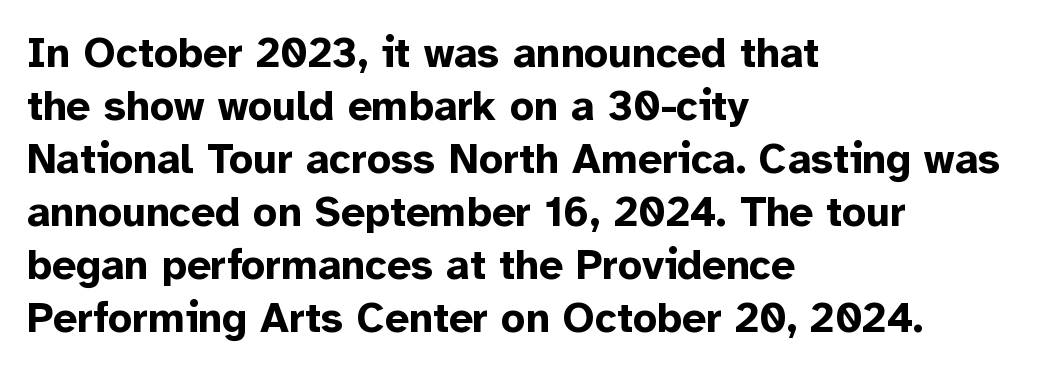
Q: Is the text bold? A: Yes.
Q: Is the text italic (slanted)? A: No, it is upright.
Q: Is the typeface a serif or a sans-serif typeface? A: Sans-serif.
Q: Is the text underlined? A: No.
Q: How is the paragraph aligned? A: Left-aligned.
Q: Is the spacing between letters normal or unusually wide? A: Normal.
Q: Is the spacing between lines tight, normal or loose? A: Normal.
Q: Width (condensed, normal, or wide)? A: Normal.
Q: Stroke contrast? A: Low.
Q: x-height? A: Medium.
Q: Monospaced? A: No.
